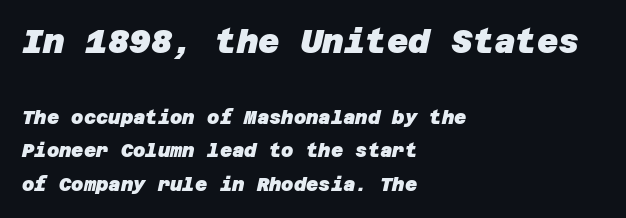
The image shows 33 px heavy sans-serif type; set left-aligned, line spacing 1.75x, normal letter spacing, not underlined; the first (top) block is 1.74x larger; low stroke contrast and a large x-height.
